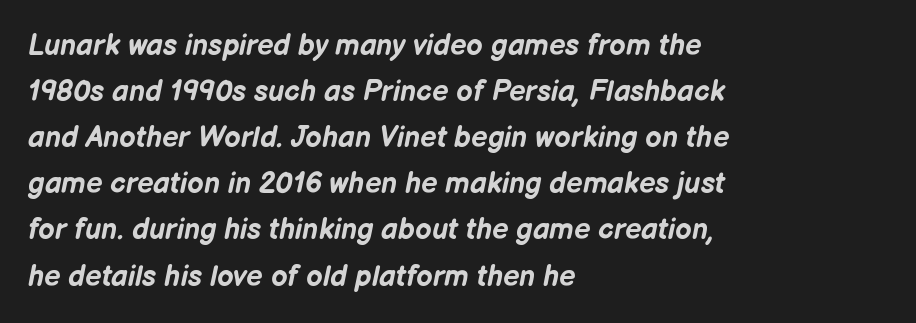
The image shows 29 px bold type, italic (leaning right); set left-aligned, normal line spacing (1.59x), normal letter spacing, not underlined; low stroke contrast and a medium x-height.
